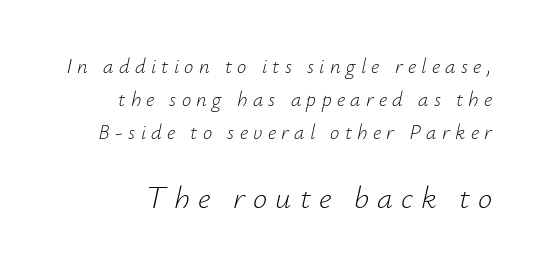
The typeface has the unassuming heft of standard copy or less. Do the characters align in a grid? No, the font is proportional. The type is letterspaced generously, with wide tracking. The glyphs look as if they've been sheared to an angle.
